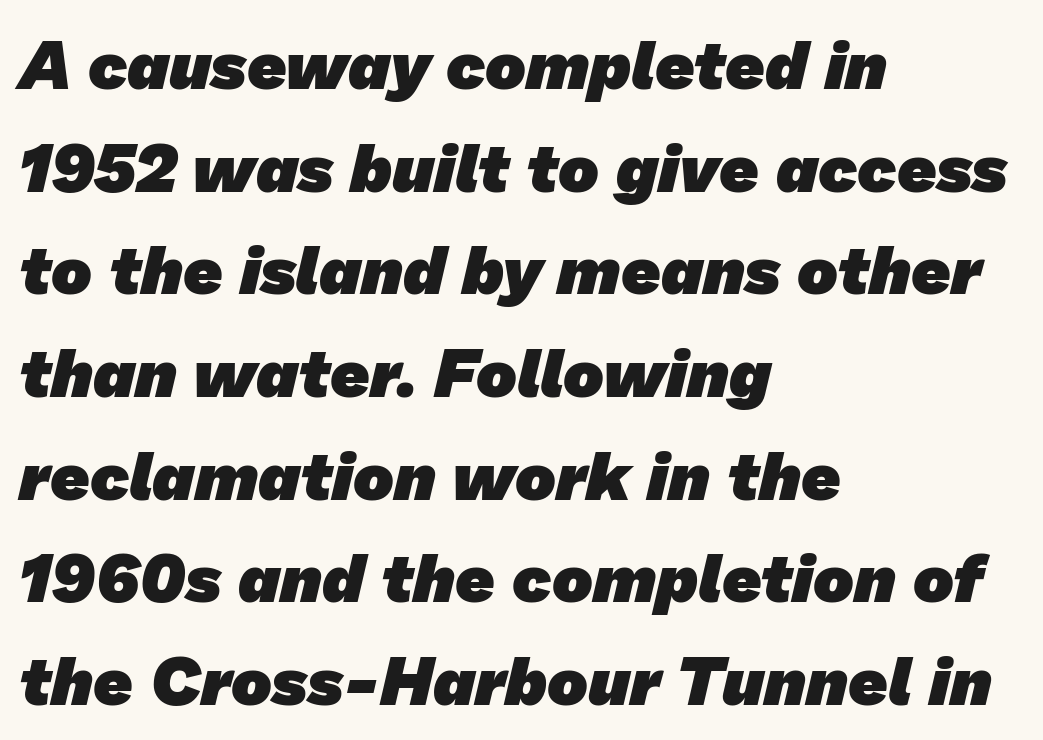
Q: Is the text bold? A: Yes.
Q: Is the typeface a serif or a sans-serif typeface? A: Sans-serif.
Q: Is the text underlined? A: No.
Q: How is the paragraph aligned? A: Left-aligned.
Q: Is the spacing between letters normal or unusually wide? A: Normal.
Q: Is the spacing between lines tight, normal or loose? A: Normal.
Q: Width (condensed, normal, or wide)? A: Normal.
Q: Stroke contrast? A: Low.
Q: x-height? A: Medium.
Q: Monospaced? A: No.
